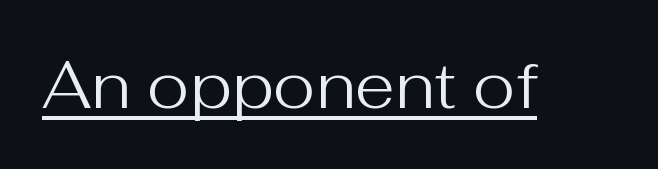
The image shows 65 px regular-weight sans-serif type, upright; set normal letter spacing, underlined; medium stroke contrast and a medium x-height.
